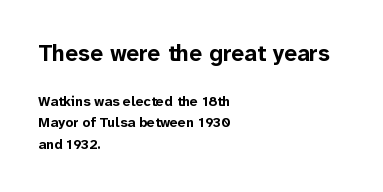
A typesetter would call this zero additional tracking. Tall strokes in this sample are plumb rather than angled. In terms of leading, this rendering sits right in the middle. Every row of glyphs begins at an identical x-position on the left.
